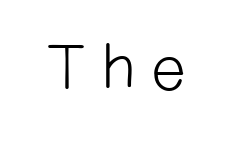
{"serif": "no", "bold": "no", "weight": "light", "width": "normal", "stroke_contrast": "low", "x_height": "medium", "monospaced": "no", "underline": "no", "glyph_px": 65}
